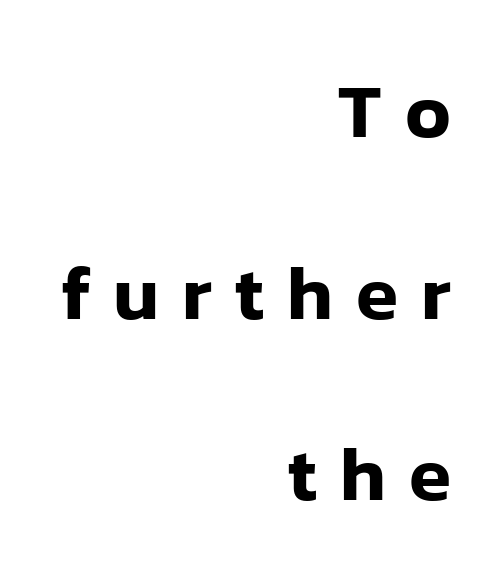
The image shows 77 px sans-serif type, upright; set right-aligned, loose line spacing (2.36x), unusually wide letter spacing (+0.3 em), not underlined; low stroke contrast and a medium x-height.
